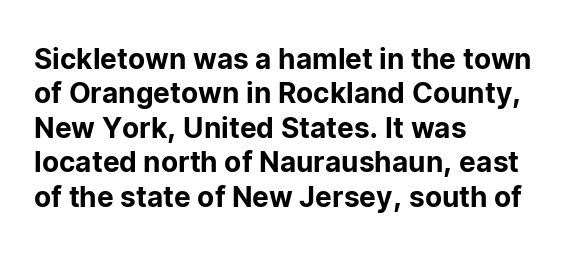
The image shows 28 px sans-serif type, upright; set left-aligned, line spacing 1.23x, normal letter spacing, not underlined; low stroke contrast and a medium x-height.
